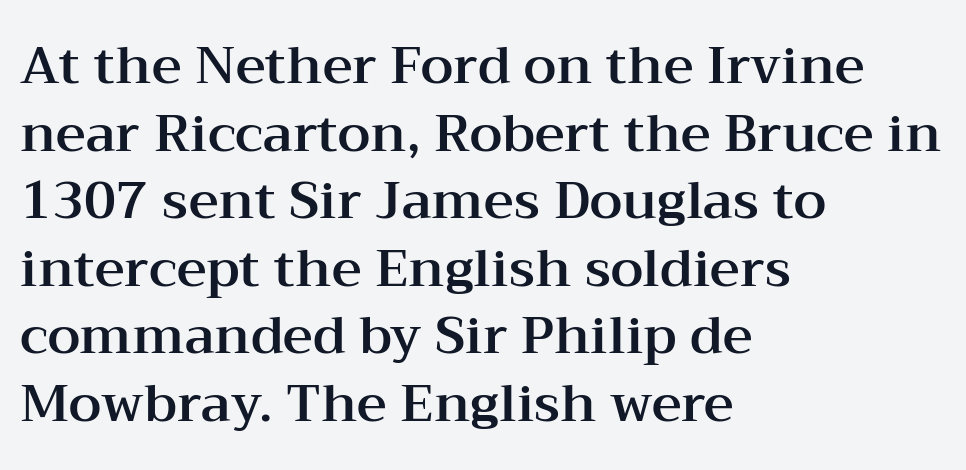
Q: Is the text italic (slanted)? A: No, it is upright.
Q: Is the typeface a serif or a sans-serif typeface? A: Serif.
Q: Is the text underlined? A: No.
Q: How is the paragraph aligned? A: Left-aligned.
Q: Is the spacing between letters normal or unusually wide? A: Normal.
Q: Is the spacing between lines tight, normal or loose? A: Normal.
Q: Width (condensed, normal, or wide)? A: Wide.
Q: Stroke contrast? A: Medium.
Q: x-height? A: Medium.
Q: Monospaced? A: No.
